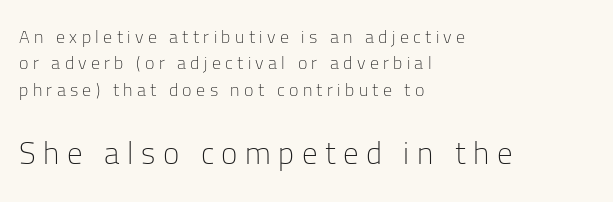
Reading down the column, the eye jumps a familiar distance to each next line. The lower block of text is set noticeably larger than the block above it. Someone cranked the tracking dial way up on this one. A student would call this left alignment; a typographer would say flush left, rag right. Do the characters align in a grid? No, the font is proportional.
